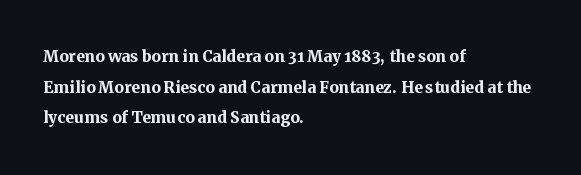
{"italic": "no", "bold": "yes", "underline": "no", "align": "left", "line_spacing": "normal", "line_spacing_ratio": 1.46, "letter_spacing": "normal", "letter_spacing_em": 0.0, "glyph_px": 21}
